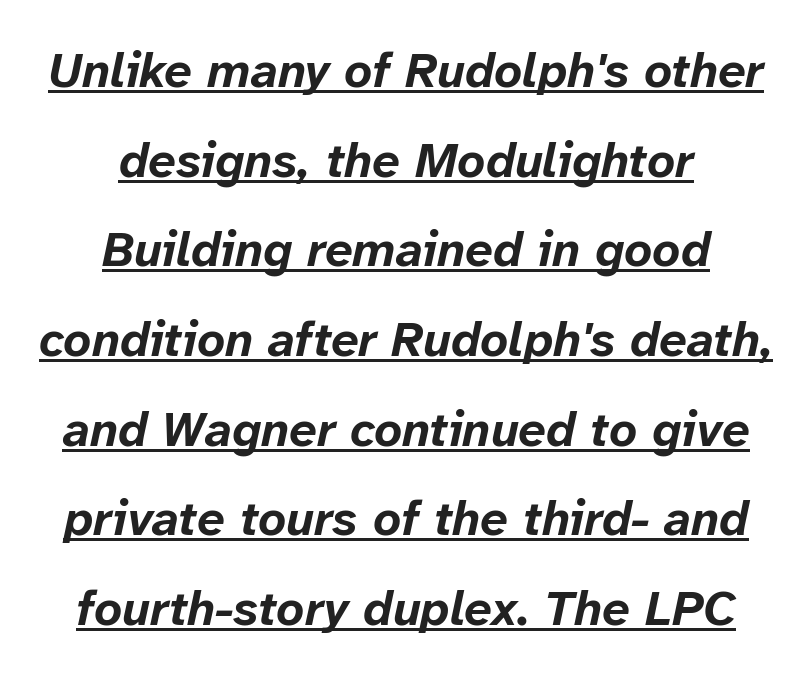
Designer's note — italics engaged. The lines in this sample share a center point and differ in where they start and stop. The rendering uses natural spacing where letterforms have individual widths. The rendered words wear a rule along their underside. No extra tracking has been applied to these lines. In terms of weight, the rendering is a true, heavy bold.
